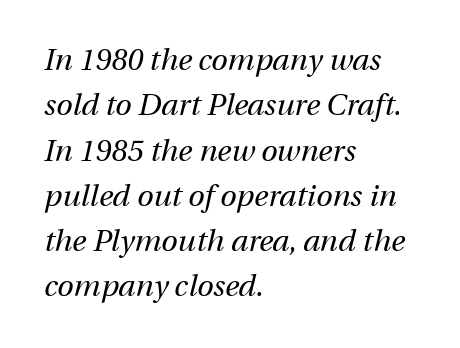
Characters are canted at an angle relative to the baseline's perpendicular. The cut favours lightness, reaching ordinary text weight at its darkest. The letters advance in unequal steps, a hallmark of proportional type. Nothing unusual about the tracking: characters are spaced as the font intends. The rendering uses a moderate line-height, typical for paragraphs.
